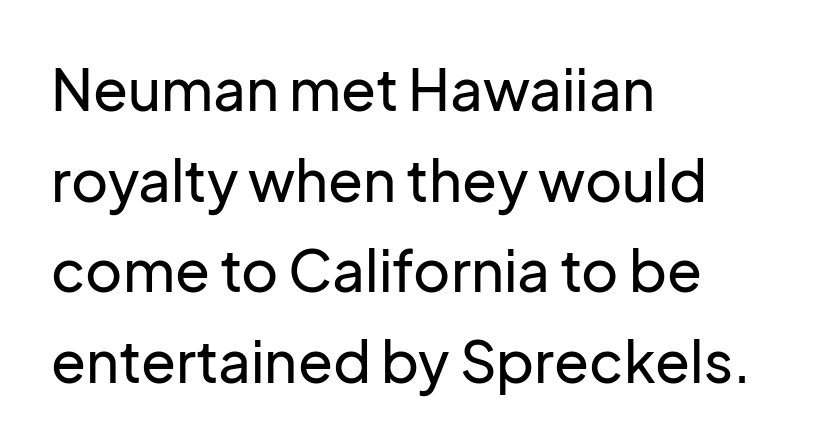
The image shows 57 px sans-serif type, upright; set left-aligned, normal line spacing (1.59x), normal letter spacing, not underlined; low stroke contrast and a medium x-height.
